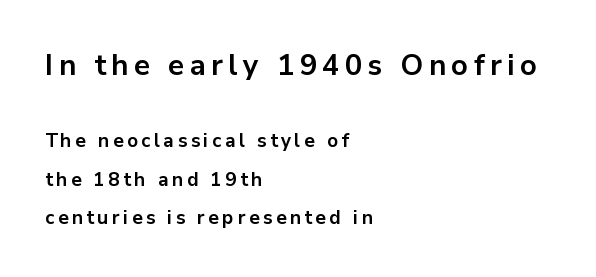
The image shows 29 px bold sans-serif type, upright; set left-aligned, loose line spacing (2.03x), not underlined; the first (top) block is 1.53x larger; low stroke contrast and a medium x-height.
